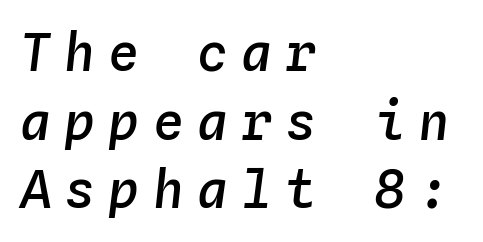
Spacing between characters has been opened up far beyond the box default. Notice how the stems are inclined rather than vertical — that's the hallmark of italics. Bold? Not quite — semibold, heavier than regular but stopping short. The rag falls on the right side of this text block. Descenders hang freely into open space. Is there much room between lines? A standard amount, neither cramped nor airy.
